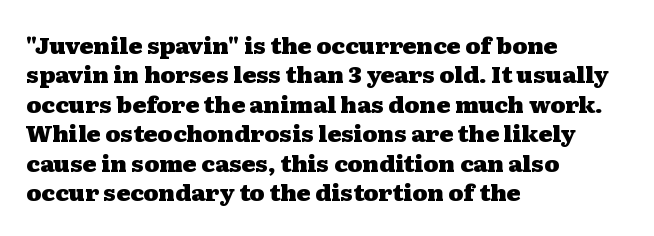
The image shows 23 px bold type, upright; set left-aligned, normal line spacing (1.28x), normal letter spacing, not underlined.
